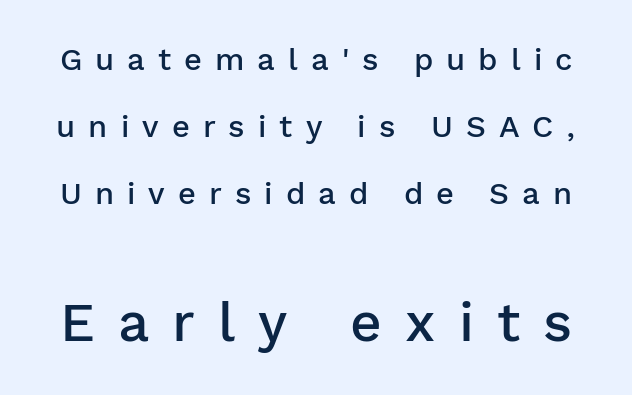
Q: Is the text bold? A: Semi-bold.
Q: Is the text italic (slanted)? A: No, it is upright.
Q: Is the typeface a serif or a sans-serif typeface? A: Sans-serif.
Q: Is the text underlined? A: No.
Q: Is the spacing between letters normal or unusually wide? A: Unusually wide.
Q: Is the spacing between lines tight, normal or loose? A: Loose.
Q: Which block of text is set in a larger size, the first (top) or the second (bottom)? A: The second (bottom) one.
Q: Width (condensed, normal, or wide)? A: Normal.
Q: Stroke contrast? A: Low.
Q: x-height? A: Medium.
Q: Monospaced? A: No.
